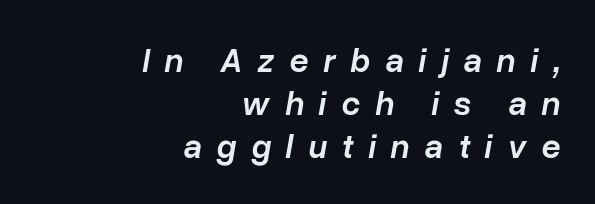
The image shows 34 px semibold type, italic (leaning right); set right-aligned, normal line spacing (1.26x), unusually wide letter spacing (+0.44 em), not underlined; low stroke contrast and a medium x-height.
